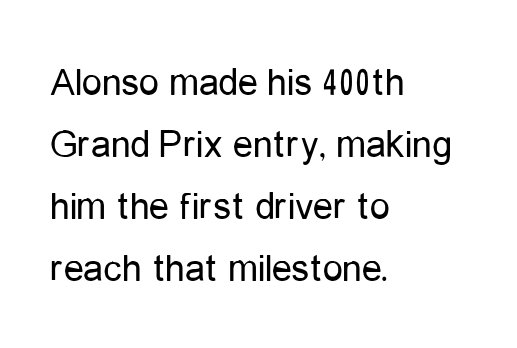
The image shows 40 px regular-weight, condensed sans-serif type, upright; set left-aligned, normal line spacing (1.55x), normal letter spacing, not underlined; low stroke contrast and a medium x-height.
